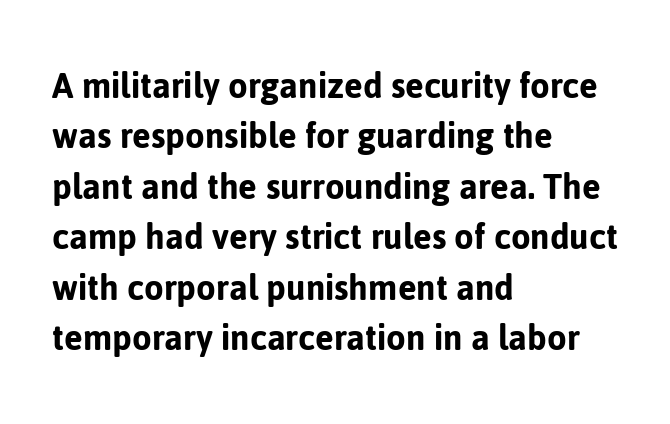
The letters stand upright; this is a roman face. Check under the words: just untouched page. Compared with a centered layout, this one pins lines to the left instead. Baseline-to-baseline distance is the conventional proportion of letter height. Serif or sans? Sans — the stroke terminals are bare.
